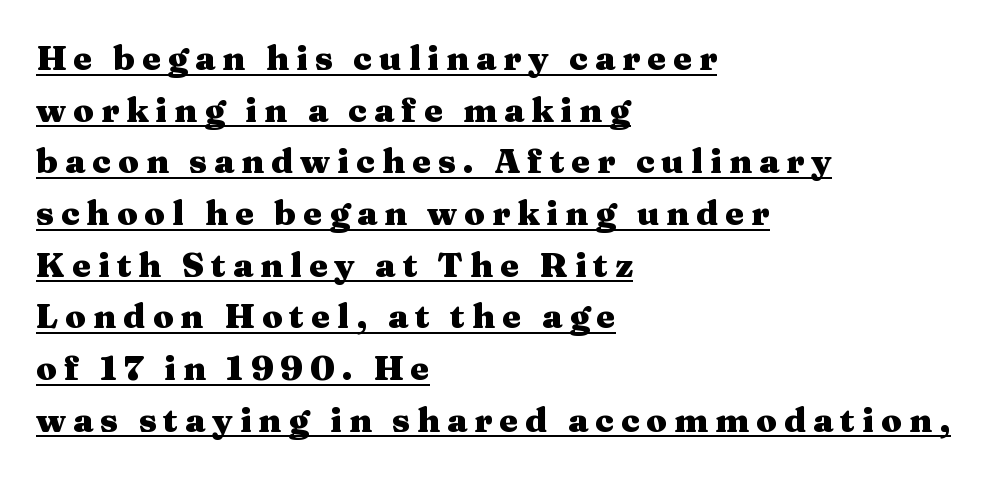
Q: Is the text bold? A: Yes.
Q: Is the text italic (slanted)? A: No, it is upright.
Q: Is the typeface a serif or a sans-serif typeface? A: Serif.
Q: Is the text underlined? A: Yes.
Q: How is the paragraph aligned? A: Left-aligned.
Q: Is the spacing between letters normal or unusually wide? A: Unusually wide.
Q: Is the spacing between lines tight, normal or loose? A: Normal.
Q: Width (condensed, normal, or wide)? A: Wide.
Q: Stroke contrast? A: Medium.
Q: x-height? A: Medium.
Q: Monospaced? A: No.
